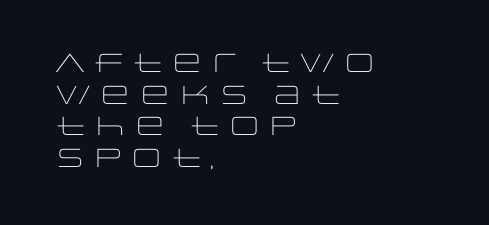
Q: Is the text bold? A: No.
Q: Is the text italic (slanted)? A: No, it is upright.
Q: Is the text underlined? A: No.
Q: How is the paragraph aligned? A: Left-aligned.
Q: Is the spacing between letters normal or unusually wide? A: Normal.
